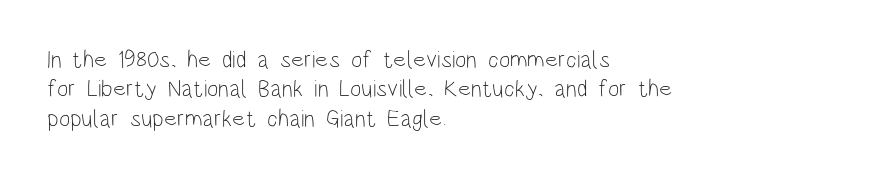
Q: Is the text bold? A: No.
Q: Is the text italic (slanted)? A: No, it is upright.
Q: Is the text underlined? A: No.
Q: How is the paragraph aligned? A: Left-aligned.
Q: Is the spacing between letters normal or unusually wide? A: Normal.
